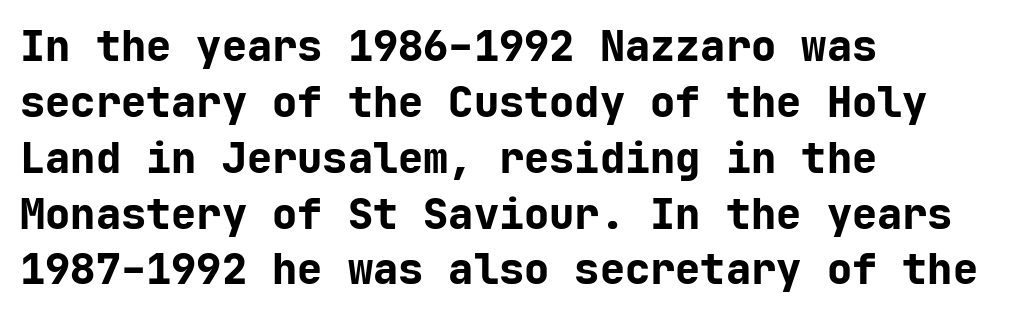
{"serif": "no", "italic": "no", "bold": "yes", "weight": "bold", "width": "normal", "stroke_contrast": "low", "x_height": "medium", "monospaced": "yes", "underline": "no", "align": "left", "line_spacing": "normal", "line_spacing_ratio": 1.33, "letter_spacing": "normal", "letter_spacing_em": 0.0, "glyph_px": 42}
